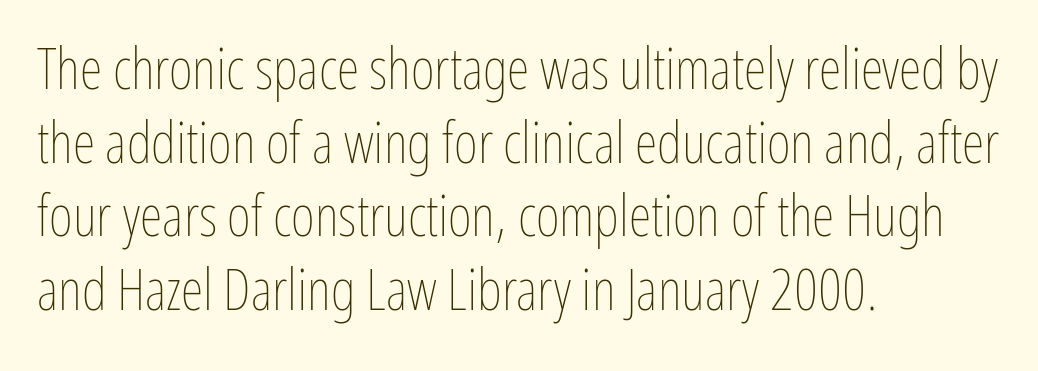
{"italic": "no", "bold": "no", "weight": "thin", "width": "condensed", "stroke_contrast": "low", "x_height": "medium", "monospaced": "no", "underline": "no", "align": "left", "line_spacing": "normal", "line_spacing_ratio": 1.27, "letter_spacing": "normal", "letter_spacing_em": 0.0, "glyph_px": 58}
